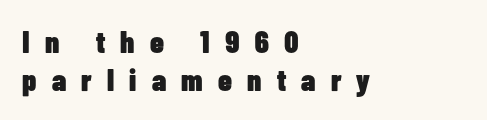
Q: Is the text bold? A: Yes.
Q: Is the text italic (slanted)? A: No, it is upright.
Q: Is the typeface a serif or a sans-serif typeface? A: Sans-serif.
Q: Is the text underlined? A: No.
Q: How is the paragraph aligned? A: Left-aligned.
Q: Is the spacing between letters normal or unusually wide? A: Unusually wide.
Q: Width (condensed, normal, or wide)? A: Condensed.
Q: Stroke contrast? A: Low.
Q: x-height? A: Medium.
Q: Monospaced? A: No.
